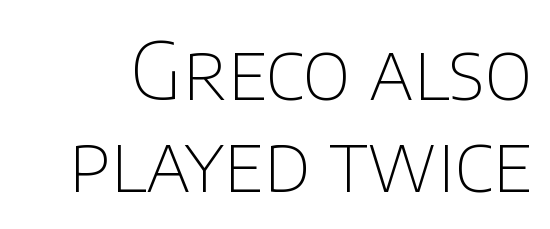
The image shows 79 px thin sans-serif type, upright; set line spacing 1.17x, normal letter spacing, not underlined; low stroke contrast and a large x-height.
